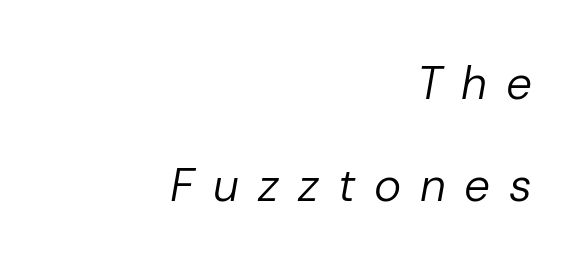
Loose tracking; the words dissolve into strings of separated letters. A quiet, ordinary-to-light weight characterises the typeface. Notice the wide empty band between every row — that's loose leading. Alignment: flush right. Italic? Definitely — the glyphs are oblique. Descenders hang freely into open space.
